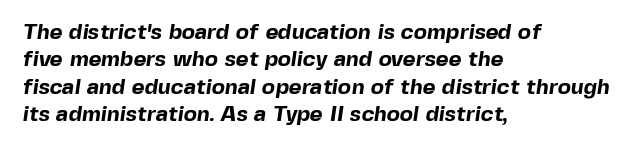
Q: Is the text bold? A: Yes.
Q: Is the text underlined? A: No.
Q: How is the paragraph aligned? A: Left-aligned.
Q: Is the spacing between letters normal or unusually wide? A: Normal.
